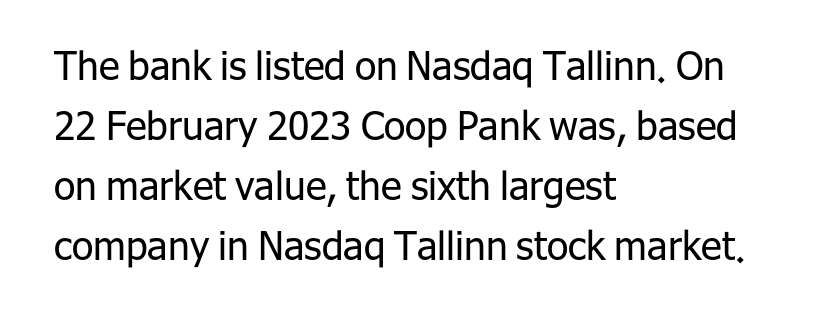
{"serif": "no", "italic": "no", "bold": "no", "weight": "regular", "width": "normal", "stroke_contrast": "low", "x_height": "medium", "monospaced": "no", "underline": "no", "align": "left", "line_spacing": "normal", "line_spacing_ratio": 1.54, "letter_spacing": "normal", "letter_spacing_em": 0.0, "glyph_px": 39}
